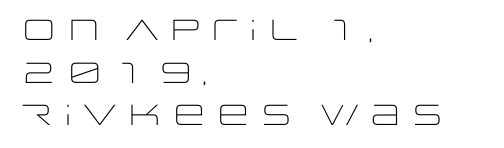
Compared with typical body copy, the letter spacing here is the same. The glyphs are unaccompanied by any horizontal stroke below them. In CSS terms this would be text-align: left. Note: no serifs on the glyphs. Each new line begins a customary step beneath the previous one. Each letter keeps its own natural width here, so spacing adapts to shape.
